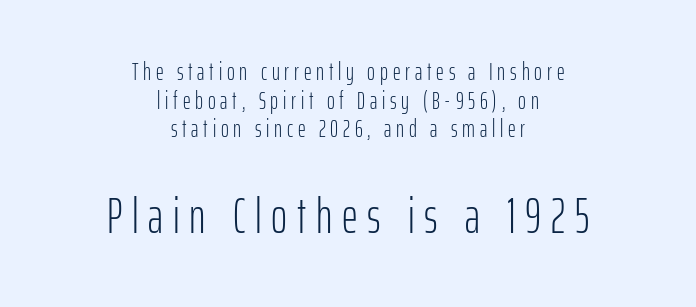
Q: Is the text bold? A: No.
Q: Is the text italic (slanted)? A: No, it is upright.
Q: Is the typeface a serif or a sans-serif typeface? A: Sans-serif.
Q: Is the text underlined? A: No.
Q: How is the paragraph aligned? A: Centered.
Q: Is the spacing between letters normal or unusually wide? A: Unusually wide.
Q: Which block of text is set in a larger size, the first (top) or the second (bottom)? A: The second (bottom) one.
Q: Width (condensed, normal, or wide)? A: Condensed.
Q: Stroke contrast? A: Low.
Q: x-height? A: Medium.
Q: Monospaced? A: No.
